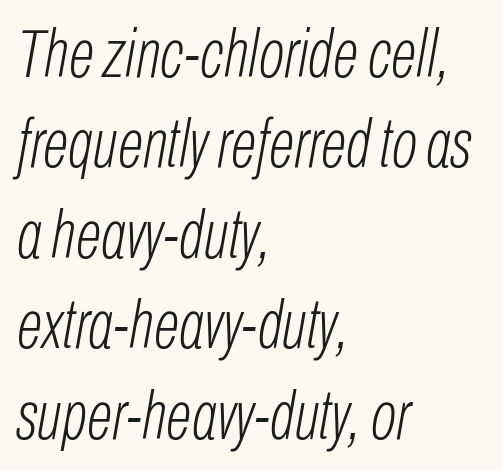
{"italic": "yes", "lean": "right", "slant_degrees": 10, "bold": "no", "weight": "light", "width": "condensed", "stroke_contrast": "low", "x_height": "medium", "monospaced": "no", "underline": "no", "align": "left", "line_spacing": "normal", "line_spacing_ratio": 1.33, "letter_spacing": "normal", "letter_spacing_em": 0.0, "glyph_px": 68}
